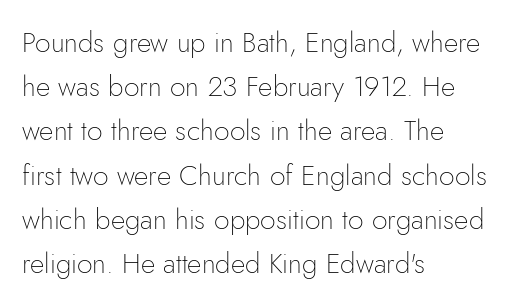
Q: Is the text bold? A: No.
Q: Is the text italic (slanted)? A: No, it is upright.
Q: Is the typeface a serif or a sans-serif typeface? A: Sans-serif.
Q: Is the text underlined? A: No.
Q: How is the paragraph aligned? A: Left-aligned.
Q: Is the spacing between letters normal or unusually wide? A: Normal.
Q: Is the spacing between lines tight, normal or loose? A: Normal.
Q: Width (condensed, normal, or wide)? A: Normal.
Q: Stroke contrast? A: Low.
Q: x-height? A: Small.
Q: Monospaced? A: No.
